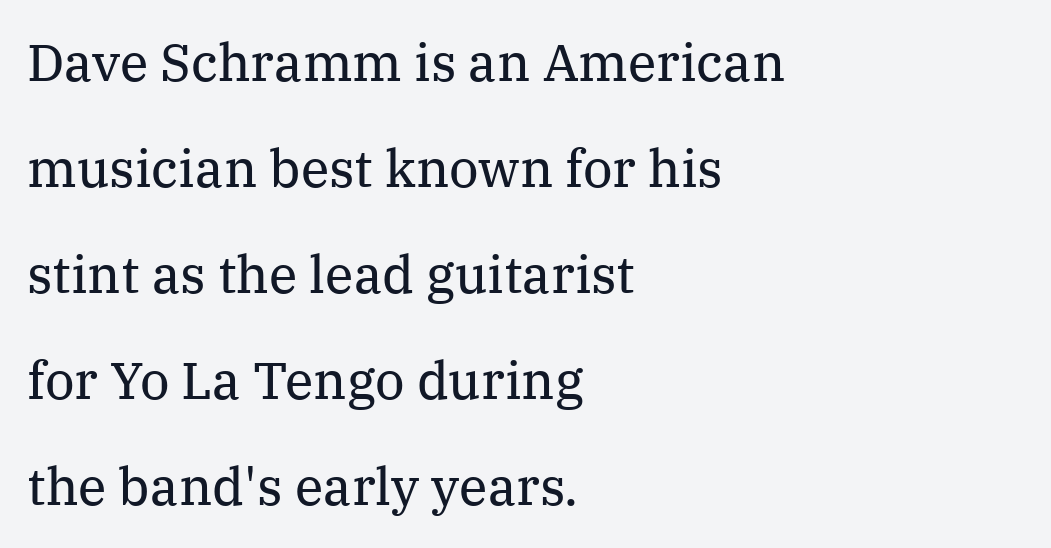
The rag falls on the right side of this text block. The designer dialed line spacing up above the default. Style check: upright. Plain, unruled lines of type. Words appear dense and cohesive because spacing is normal.
